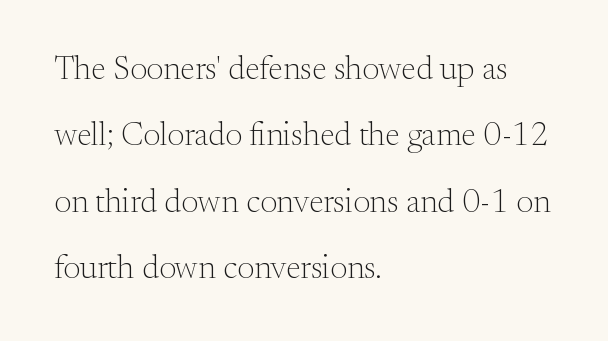
The text was rendered using a seriffed face with decorative stroke endings. Look at the tracking — it's just the regular setting, nothing added. The zone under the glyphs is completely vacant. Teacher's note: observe the even left margin — that is flush-left alignment.
